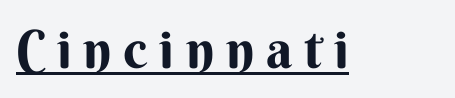
{"serif": "no", "italic": "no", "bold": "yes", "weight": "bold", "width": "normal", "stroke_contrast": "medium", "x_height": "small", "monospaced": "no", "underline": "yes", "letter_spacing": "wide", "letter_spacing_em": 0.22, "glyph_px": 53}
